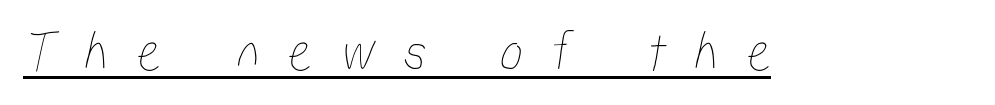
The image shows 58 px condensed type; set unusually wide letter spacing (+0.47 em), underlined; low stroke contrast and a medium x-height.
